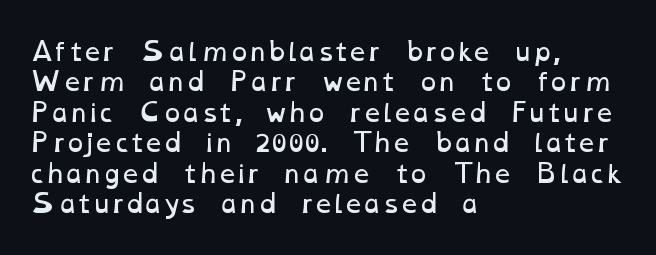
The image shows 25 px text type; set left-aligned, line spacing 1.22x, normal letter spacing, not underlined.
